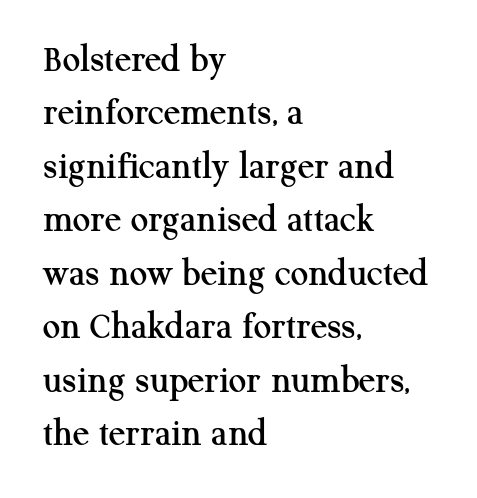
{"serif": "yes", "italic": "no", "width": "normal", "stroke_contrast": "medium", "x_height": "medium", "monospaced": "no", "underline": "no", "align": "left", "line_spacing": "normal", "line_spacing_ratio": 1.37, "letter_spacing": "normal", "letter_spacing_em": 0.0, "glyph_px": 39}
